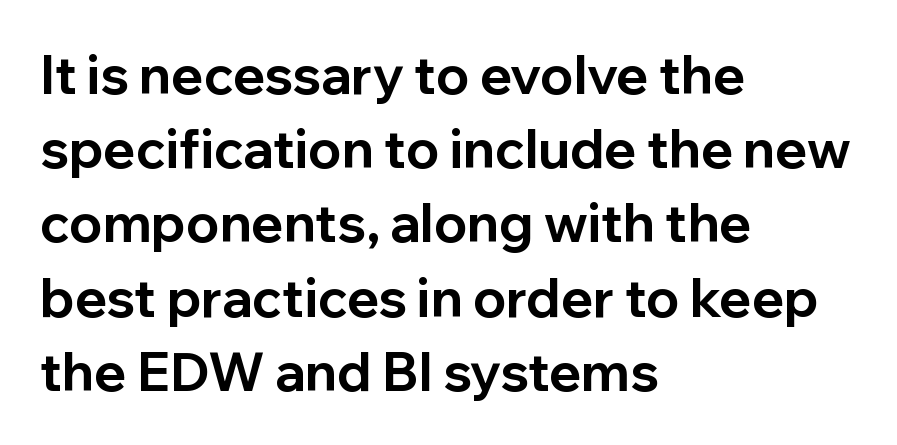
The face used here is rendered with its standard letterfit. Underline: absent. In terms of leading, this rendering sits right in the middle. The rag falls on the right side of this text block.
